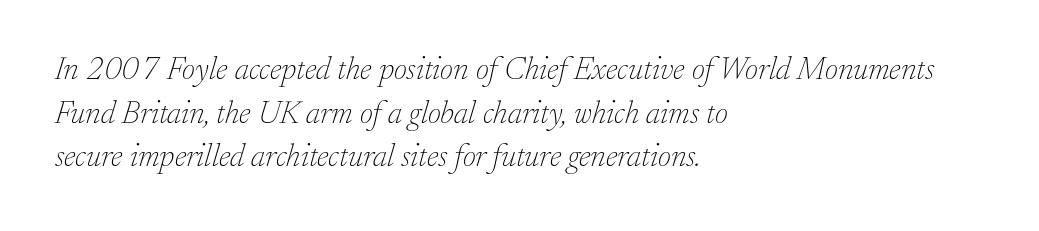
The image shows 32 px thin serif type, italic (leaning right); set left-aligned, normal line spacing (1.36x), normal letter spacing, not underlined; low stroke contrast and a small x-height.
